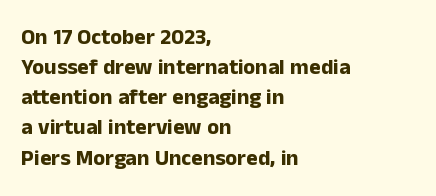
The paragraph shown leans on its left margin. This block has exactly the height ordinary leading produces. Italic: no, the glyphs are upright roman. The baseline area is clear.
